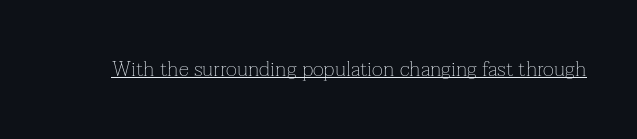
The image shows 21 px text type, upright; set normal letter spacing, underlined.
